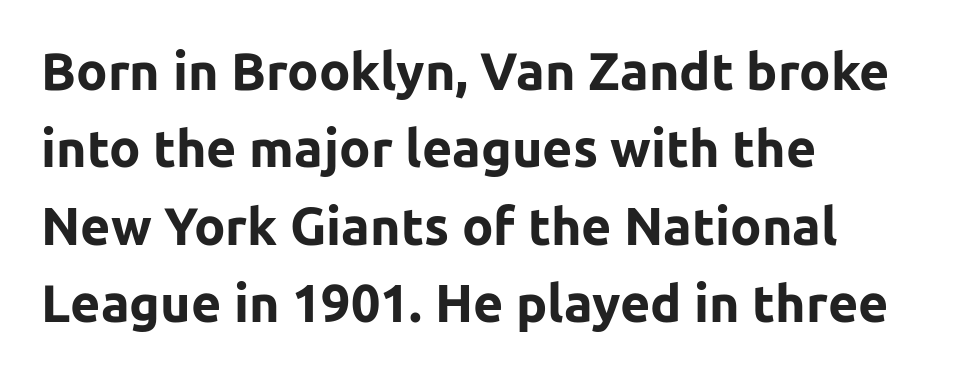
{"serif": "no", "italic": "no", "bold": "yes", "weight": "bold", "width": "normal", "stroke_contrast": "low", "x_height": "medium", "monospaced": "no", "underline": "no", "align": "left", "line_spacing": "normal", "line_spacing_ratio": 1.49, "letter_spacing": "normal", "letter_spacing_em": 0.0, "glyph_px": 52}
